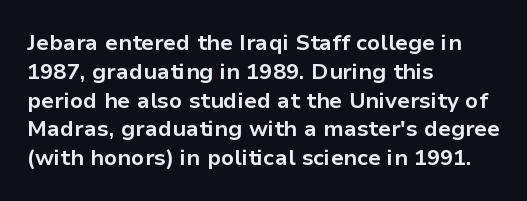
{"italic": "no", "bold": "yes", "underline": "no", "align": "left", "line_spacing": "normal", "line_spacing_ratio": 1.31, "letter_spacing": "normal", "letter_spacing_em": 0.0, "glyph_px": 22}
